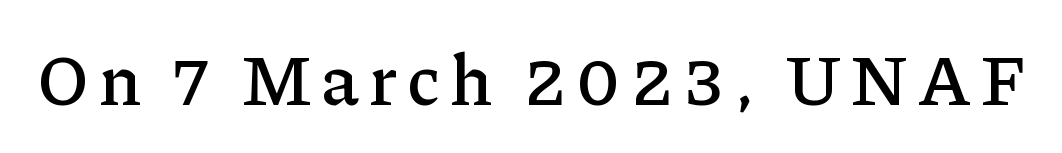
Q: Is the text italic (slanted)? A: No, it is upright.
Q: Is the typeface a serif or a sans-serif typeface? A: Serif.
Q: Is the text underlined? A: No.
Q: Width (condensed, normal, or wide)? A: Normal.
Q: Stroke contrast? A: Low.
Q: x-height? A: Medium.
Q: Monospaced? A: No.
